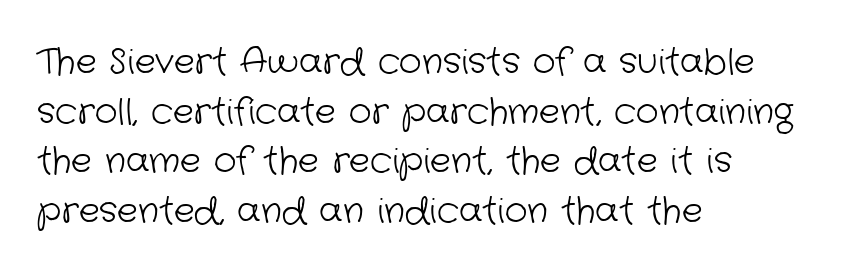
Is this a heavy cut? Hardly; it is regular or lighter. A typesetter would call this proportional, since set widths differ per character. The face used here is rendered with its standard letterfit. These lines are set flush left with a ragged right edge. A normal amount of white space separates one row of letters from the next.
